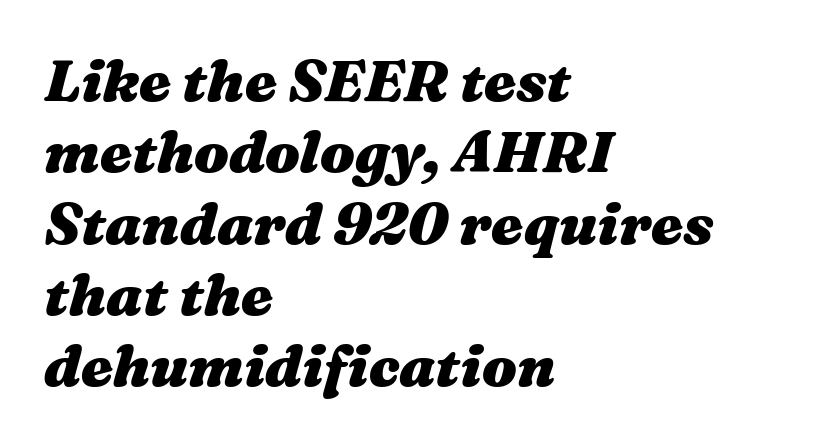
The gaps between neighbouring characters are ordinary and unremarkable. Glance below the letters and you will spot only blank space. Looks like regular typesetting: each glyph gets only the width it needs. Bold? Absolutely — the strokes are thick and heavy. Which margin do the lines hug? The left one — the right edge is uneven. The typography opts for an oblique posture over an upright one.
